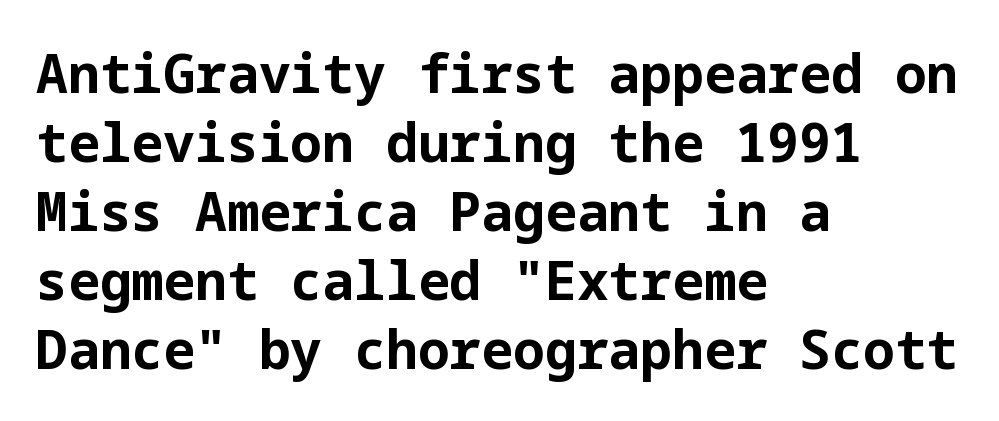
The image shows 53 px bold sans-serif type, upright; set left-aligned, normal line spacing (1.3x), normal letter spacing, not underlined; low stroke contrast and a medium x-height.
